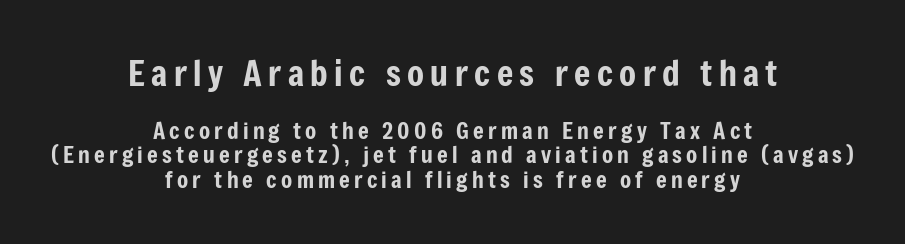
You can tell it's not italic because the verticals are truly vertical. The face used here is proportionally spaced, like ordinary book or web type. The letters in the upper block stand taller than those in the block below. The zone under the glyphs is completely vacant. Teacher's note: observe the equal gaps on both sides — that is centered alignment.
